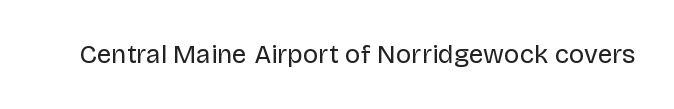
{"italic": "no", "bold": "no", "underline": "no", "letter_spacing": "normal", "letter_spacing_em": 0.0, "glyph_px": 26}
